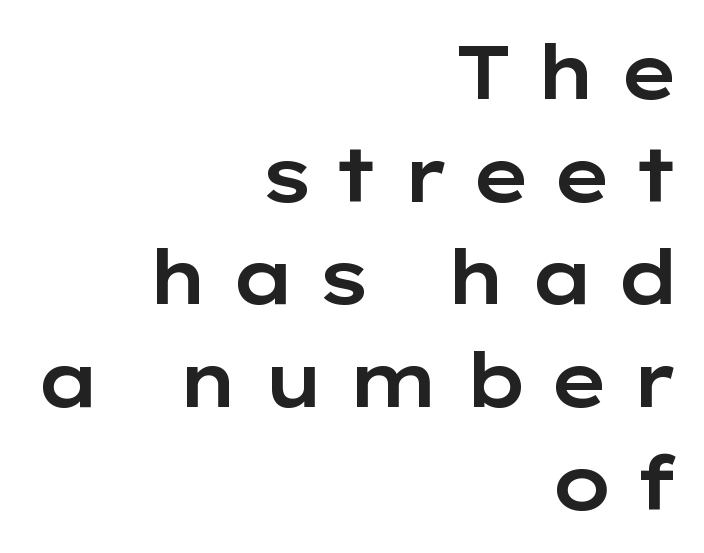
The image shows 75 px wide sans-serif type, upright; set right-aligned, normal line spacing (1.37x), unusually wide letter spacing (+0.27 em), not underlined; low stroke contrast and a medium x-height.
